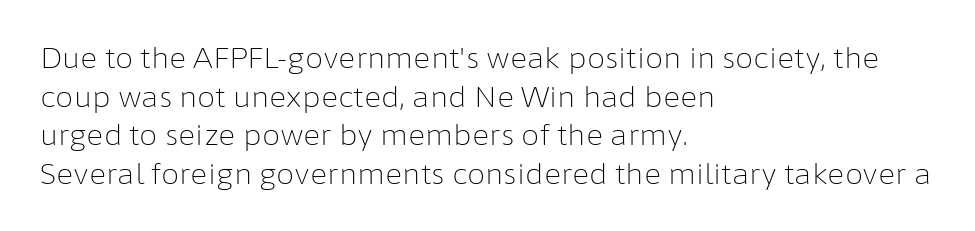
{"serif": "no", "italic": "no", "bold": "no", "weight": "light", "width": "normal", "stroke_contrast": "low", "x_height": "medium", "monospaced": "no", "underline": "no", "align": "left", "line_spacing": "normal", "line_spacing_ratio": 1.33, "letter_spacing": "normal", "letter_spacing_em": 0.0, "glyph_px": 29}
